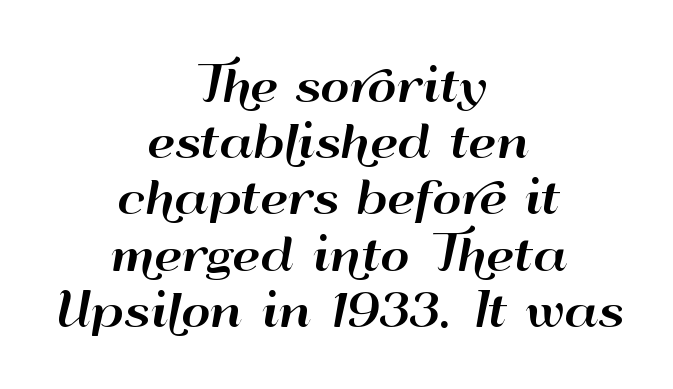
Tracking value appears to be zero — textbook default spacing. The foot of each line stays bare and open. Vertically, the passage feels balanced, rows spaced as you'd expect.
